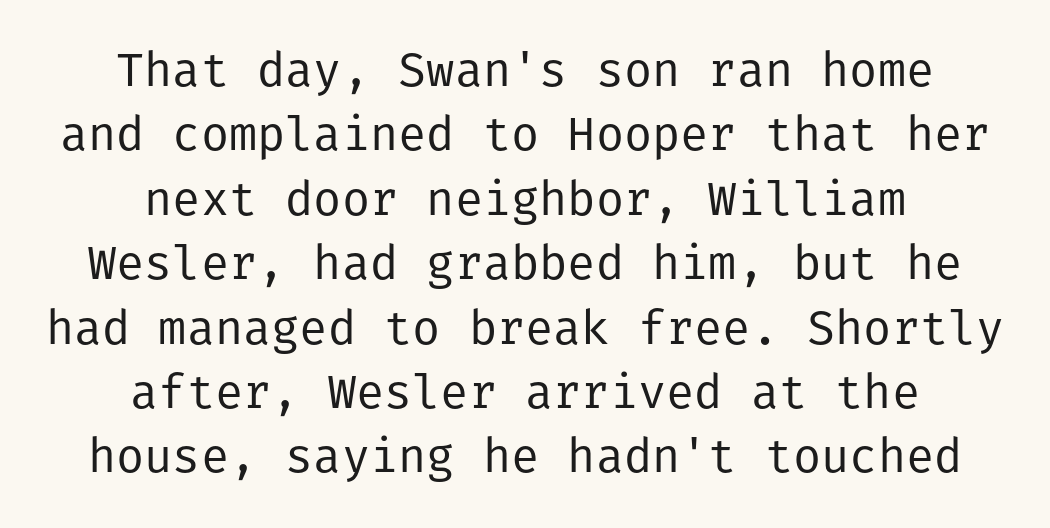
The image shows 47 px regular-weight sans-serif type, upright; set centered, normal line spacing (1.37x), normal letter spacing, not underlined; low stroke contrast and a medium x-height.
